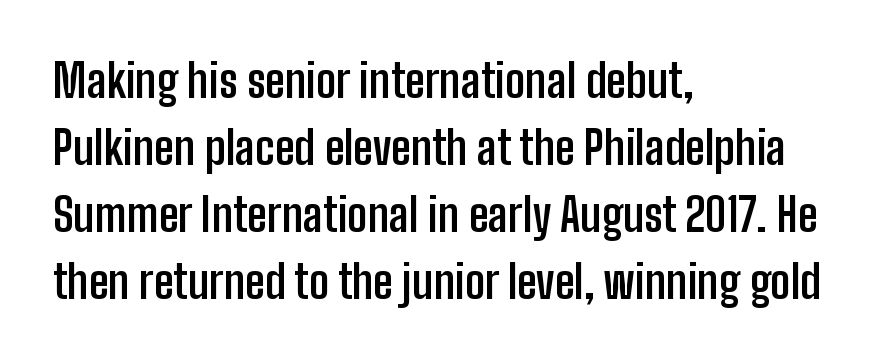
{"serif": "no", "italic": "no", "bold": "yes", "weight": "semibold", "width": "condensed", "stroke_contrast": "low", "x_height": "medium", "monospaced": "no", "underline": "no", "align": "left", "line_spacing": "normal", "line_spacing_ratio": 1.49, "letter_spacing": "normal", "letter_spacing_em": 0.0, "glyph_px": 45}
